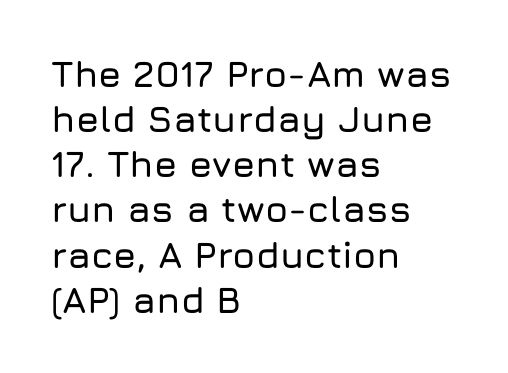
Q: Is the text italic (slanted)? A: No, it is upright.
Q: Is the typeface a serif or a sans-serif typeface? A: Sans-serif.
Q: Is the text underlined? A: No.
Q: How is the paragraph aligned? A: Left-aligned.
Q: Is the spacing between letters normal or unusually wide? A: Normal.
Q: Width (condensed, normal, or wide)? A: Normal.
Q: Stroke contrast? A: Low.
Q: x-height? A: Medium.
Q: Monospaced? A: No.
